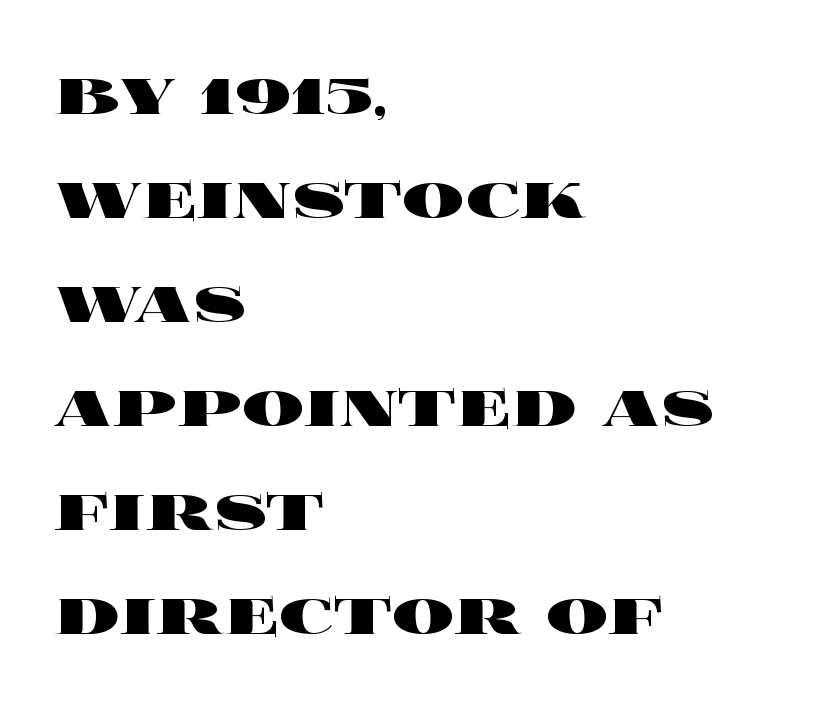
The image shows 77 px heavy, wide type, upright; set left-aligned, normal line spacing (1.35x), normal letter spacing, not underlined; a large x-height.
